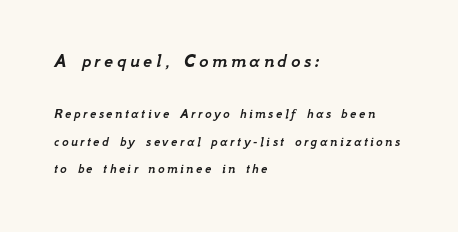
Clear beneath every line of the passage. Would a proofreader flag this as italicized? Yes. The text block is weighted toward the left margin, trailing off unevenly rightward. The passage shown stacks its lines with a broad gap. Top chunk: large. Bottom chunk: small.
